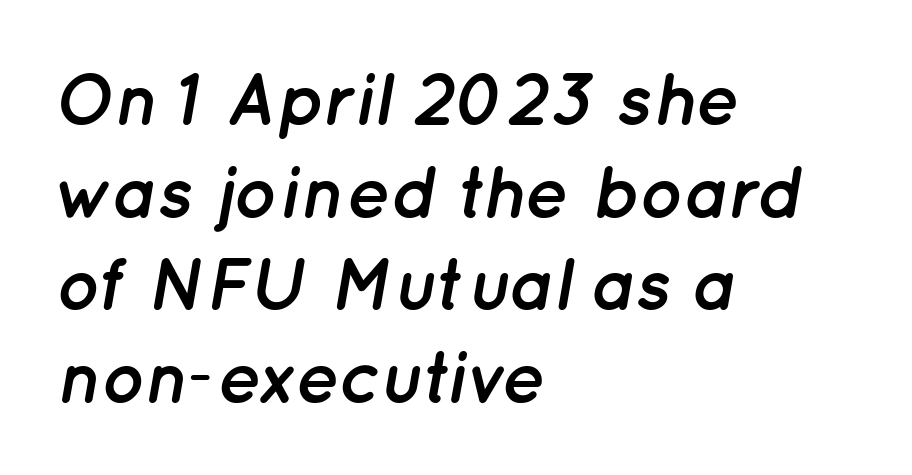
Q: Is the text bold? A: Yes.
Q: Is the text italic (slanted)? A: Yes, it leans right by about 12 degrees.
Q: Is the text underlined? A: No.
Q: How is the paragraph aligned? A: Left-aligned.
Q: Is the spacing between letters normal or unusually wide? A: Normal.
Q: Is the spacing between lines tight, normal or loose? A: Normal.
Q: Width (condensed, normal, or wide)? A: Normal.
Q: Stroke contrast? A: Low.
Q: x-height? A: Medium.
Q: Monospaced? A: No.
